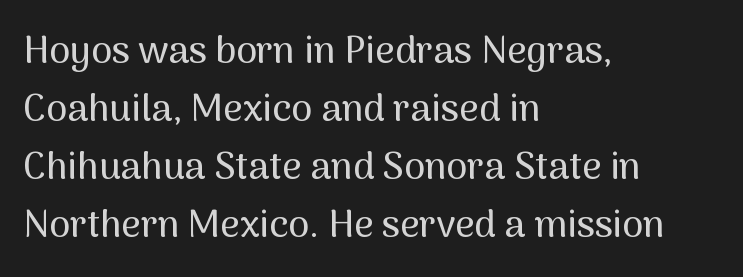
{"serif": "no", "italic": "no", "width": "normal", "stroke_contrast": "medium", "x_height": "medium", "monospaced": "no", "underline": "no", "align": "left", "line_spacing": "normal", "line_spacing_ratio": 1.53, "letter_spacing": "normal", "letter_spacing_em": 0.0, "glyph_px": 38}
